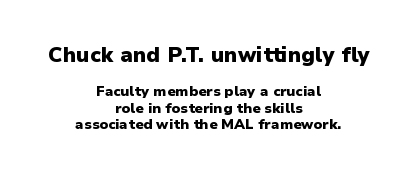
The image shows 21 px bold type, upright; set centered, line spacing 1.17x, normal letter spacing, not underlined; the first (top) block is 1.5x larger.
